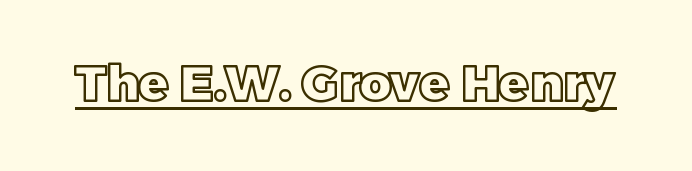
The image shows 49 px text type, upright; set normal letter spacing, underlined; a large x-height.
